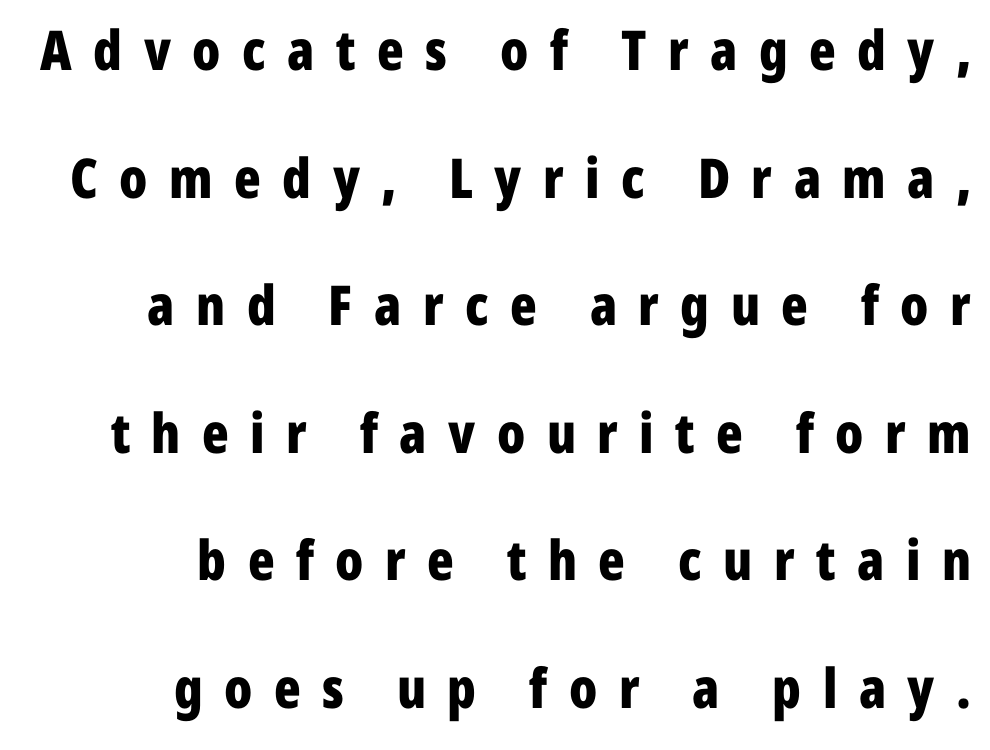
The image shows 55 px bold, condensed sans-serif type, upright; set right-aligned, loose line spacing (2.32x), unusually wide letter spacing (+0.39 em), not underlined; low stroke contrast and a medium x-height.
